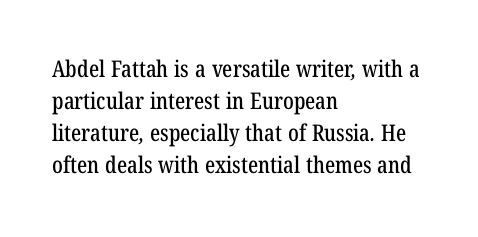
{"underline": "no", "align": "left", "line_spacing": "normal", "line_spacing_ratio": 1.39, "letter_spacing": "normal", "letter_spacing_em": 0.0, "glyph_px": 23}
